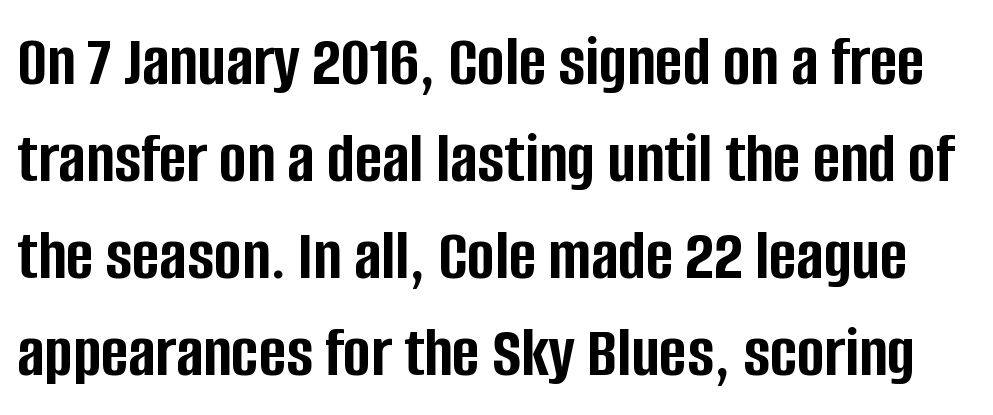
Q: Is the text bold? A: Yes.
Q: Is the text italic (slanted)? A: No, it is upright.
Q: Is the typeface a serif or a sans-serif typeface? A: Sans-serif.
Q: Is the text underlined? A: No.
Q: Is the spacing between letters normal or unusually wide? A: Normal.
Q: Is the spacing between lines tight, normal or loose? A: Normal.
Q: Width (condensed, normal, or wide)? A: Condensed.
Q: Stroke contrast? A: Low.
Q: x-height? A: Large.
Q: Monospaced? A: No.
